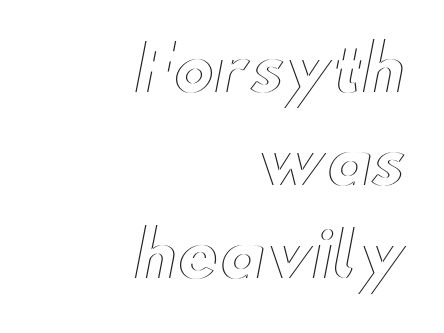
Q: Is the text italic (slanted)? A: Yes.
Q: Is the text underlined? A: No.
Q: How is the paragraph aligned? A: Right-aligned.
Q: Is the spacing between letters normal or unusually wide? A: Normal.
Q: Is the spacing between lines tight, normal or loose? A: Normal.
Q: Width (condensed, normal, or wide)? A: Wide.
Q: x-height? A: Small.
Q: Monospaced? A: No.
